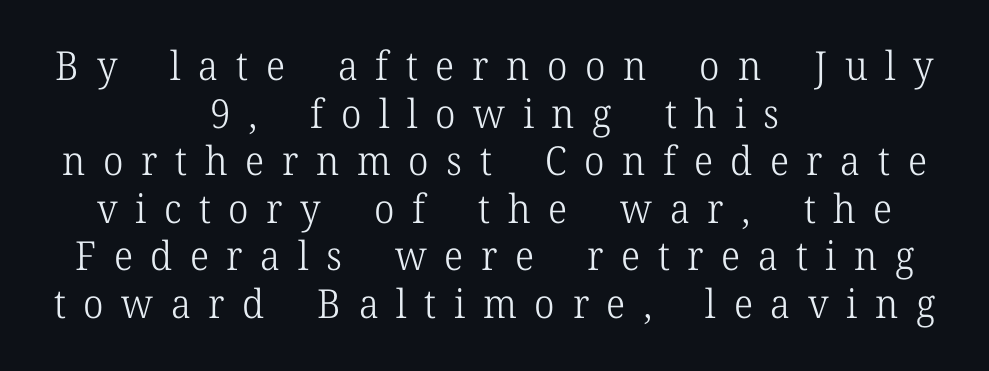
Unlike italic type, these characters show no tilt at all. Weight class: somewhere from thin through regular. The gap between lines stays unmarked. This sample has the flowing, uneven cadence of proportional lettering. In CSS terms this would be text-align: center.
